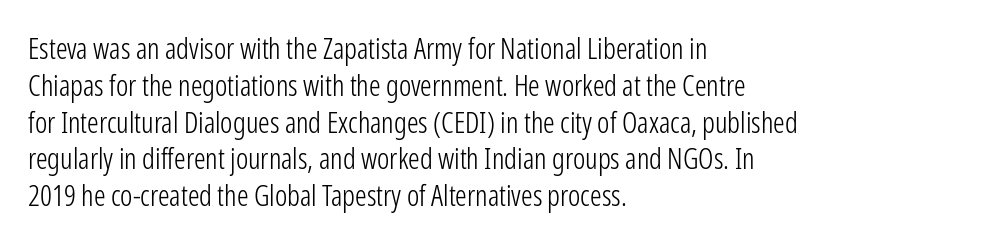
Q: Is the text bold? A: No.
Q: Is the text italic (slanted)? A: No, it is upright.
Q: Is the typeface a serif or a sans-serif typeface? A: Sans-serif.
Q: Is the text underlined? A: No.
Q: How is the paragraph aligned? A: Left-aligned.
Q: Is the spacing between letters normal or unusually wide? A: Normal.
Q: Is the spacing between lines tight, normal or loose? A: Normal.
Q: Width (condensed, normal, or wide)? A: Condensed.
Q: Stroke contrast? A: Low.
Q: x-height? A: Medium.
Q: Monospaced? A: No.
